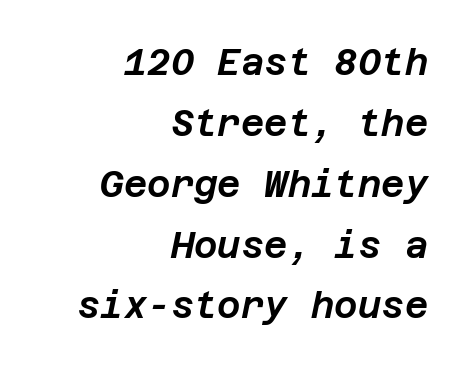
Every character sits at an angle, as italics do. Anything drawn beneath the words? Only blank space. Line ends are locked; line starts wander. Characters follow at the spacing the type designer built in. Notice how descenders clear the ascenders below comfortably — that's standard leading.
